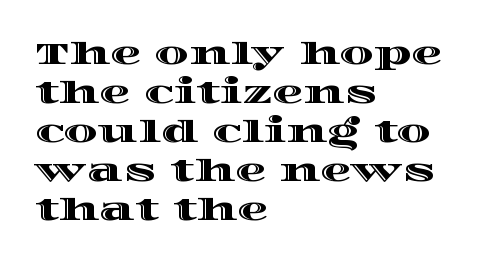
{"italic": "no", "width": "wide", "x_height": "large", "monospaced": "no", "underline": "no", "align": "left", "line_spacing": "normal", "line_spacing_ratio": 1.26, "letter_spacing": "normal", "letter_spacing_em": 0.0, "glyph_px": 31}
